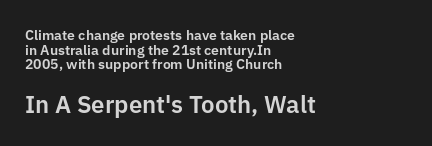
Q: Is the text italic (slanted)? A: No, it is upright.
Q: Is the text underlined? A: No.
Q: How is the paragraph aligned? A: Left-aligned.
Q: Is the spacing between letters normal or unusually wide? A: Normal.
Q: Is the spacing between lines tight, normal or loose? A: Tight.
Q: Which block of text is set in a larger size, the first (top) or the second (bottom)? A: The second (bottom) one.
